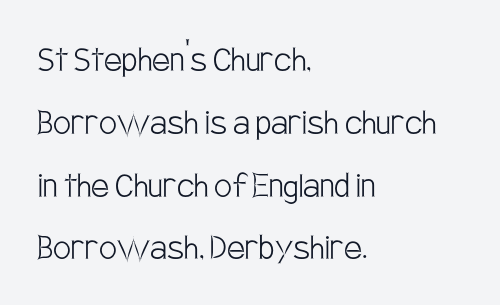
{"serif": "no", "italic": "no", "bold": "no", "weight": "light", "width": "condensed", "stroke_contrast": "low", "x_height": "large", "monospaced": "no", "underline": "no", "align": "left", "line_spacing": "normal", "line_spacing_ratio": 1.57, "letter_spacing": "normal", "letter_spacing_em": 0.0, "glyph_px": 40}
